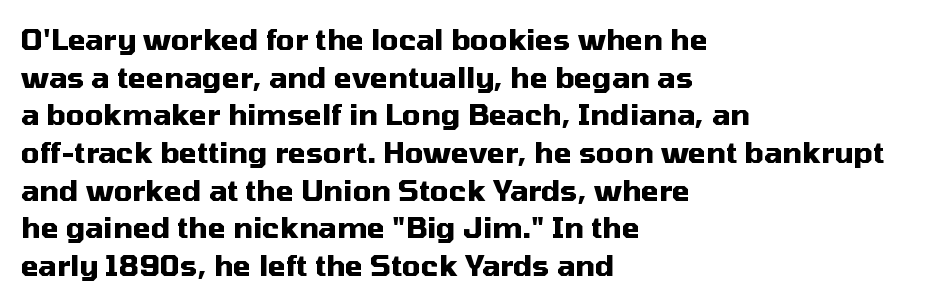
Q: Is the text bold? A: Yes.
Q: Is the text italic (slanted)? A: No, it is upright.
Q: Is the typeface a serif or a sans-serif typeface? A: Sans-serif.
Q: Is the text underlined? A: No.
Q: How is the paragraph aligned? A: Left-aligned.
Q: Is the spacing between letters normal or unusually wide? A: Normal.
Q: Is the spacing between lines tight, normal or loose? A: Normal.
Q: Width (condensed, normal, or wide)? A: Normal.
Q: Stroke contrast? A: Medium.
Q: x-height? A: Medium.
Q: Monospaced? A: No.
